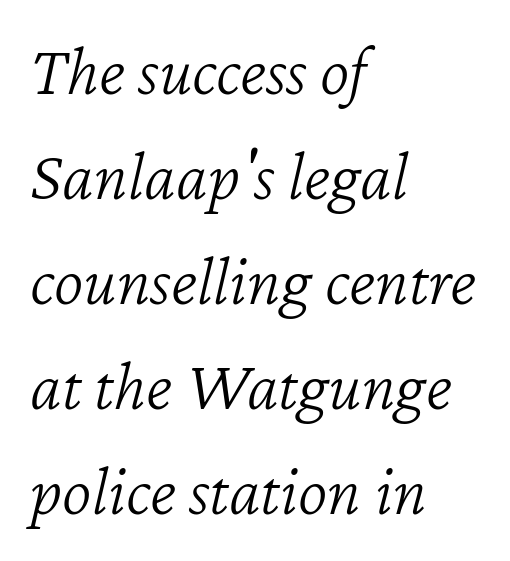
{"italic": "yes", "lean": "right", "slant_degrees": 12, "bold": "no", "weight": "light", "width": "normal", "stroke_contrast": "low", "x_height": "medium", "monospaced": "no", "underline": "no", "align": "left", "line_spacing": "normal", "line_spacing_ratio": 1.48, "letter_spacing": "normal", "letter_spacing_em": 0.0, "glyph_px": 71}
